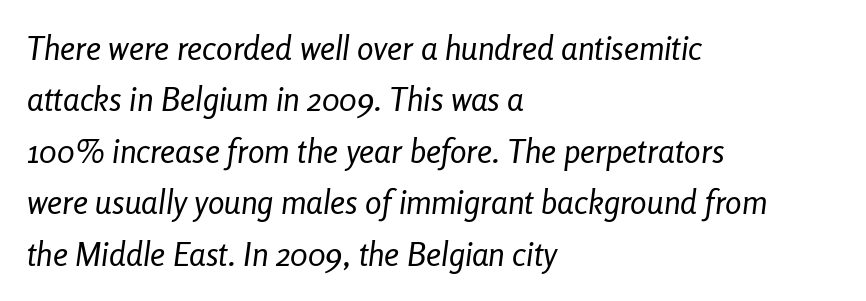
Summary of vertical rhythm: regular, with standard interline spacing. Standard letterfit; no display-style spreading of the glyphs. The lettering tilts uniformly, giving the passage an italic look. If you drew a ruler down the left edge, every line would touch it. A typesetter would call this proportional, since set widths differ per character.
